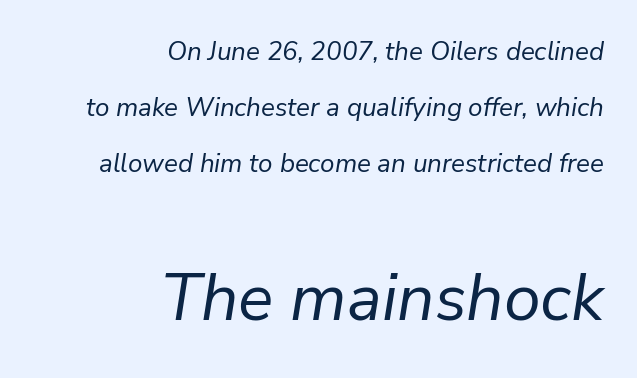
{"italic": "yes", "lean": "right", "slant_degrees": 9, "bold": "no", "weight": "regular", "width": "normal", "stroke_contrast": "low", "x_height": "medium", "monospaced": "no", "underline": "no", "align": "right", "line_spacing": "loose", "line_spacing_ratio": 2.15, "letter_spacing": "normal", "letter_spacing_em": 0.0, "larger_block": "second", "size_ratio": 2.54, "glyph_px": 66}
